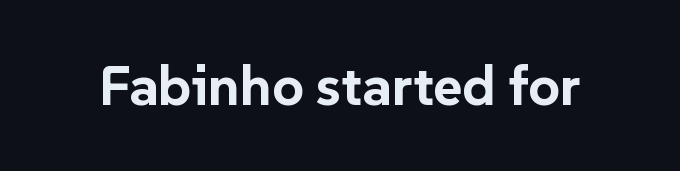
{"serif": "no", "italic": "no", "bold": "yes", "weight": "bold", "width": "normal", "stroke_contrast": "low", "x_height": "medium", "monospaced": "no", "underline": "no", "letter_spacing": "normal", "letter_spacing_em": 0.0, "glyph_px": 56}
